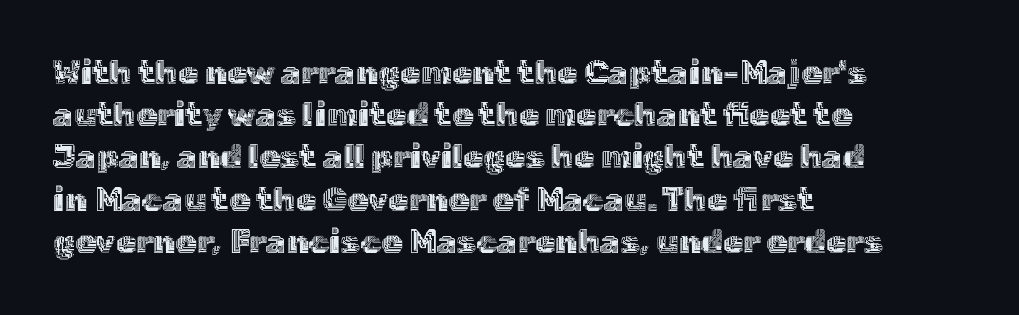
Vertically, the passage feels balanced, rows spaced as you'd expect. The passage shown is typed in a proportional face where columns would drift. Letters rest on an invisible, unmarked baseline. The tracking reads as untouched default to a designer's eye. The rag falls on the right side of this text block. Characters remain perfectly vertical along every line.
